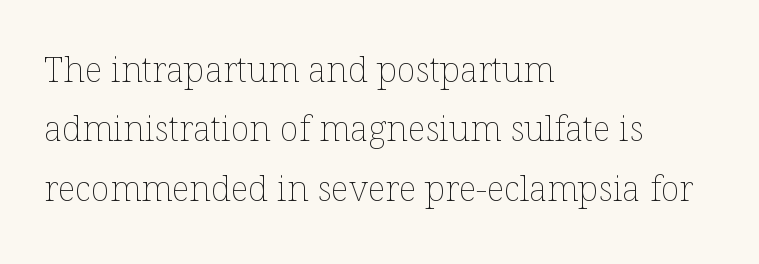
Italic: no, the glyphs are upright roman. Is this a fixed-width face? No — the glyphs have proportional, varying widths. Inter-character spacing is left at the font's built-in metrics. The paragraph has a hard left edge and a soft right edge. Is there much room between lines? A standard amount, neither cramped nor airy. The foot of each line stays bare and open.
